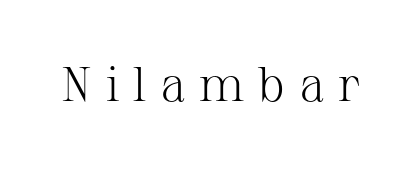
Q: Is the text bold? A: No.
Q: Is the text italic (slanted)? A: No, it is upright.
Q: Is the typeface a serif or a sans-serif typeface? A: Serif.
Q: Is the text underlined? A: No.
Q: Is the spacing between letters normal or unusually wide? A: Unusually wide.
Q: Width (condensed, normal, or wide)? A: Normal.
Q: Stroke contrast? A: Medium.
Q: x-height? A: Medium.
Q: Monospaced? A: No.
